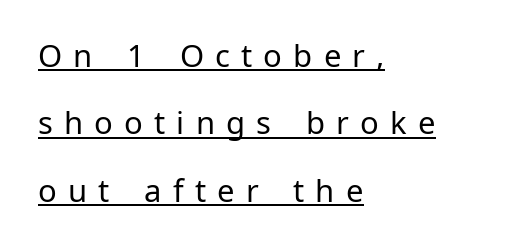
The passage is arranged the way most books set body copy — flush left. Spacing verdict: proportional, widths tailored to each character. A typesetter would mark this as roman, not italic. Short note: letters widely spaced. Weight: not bold — regular or lighter.
